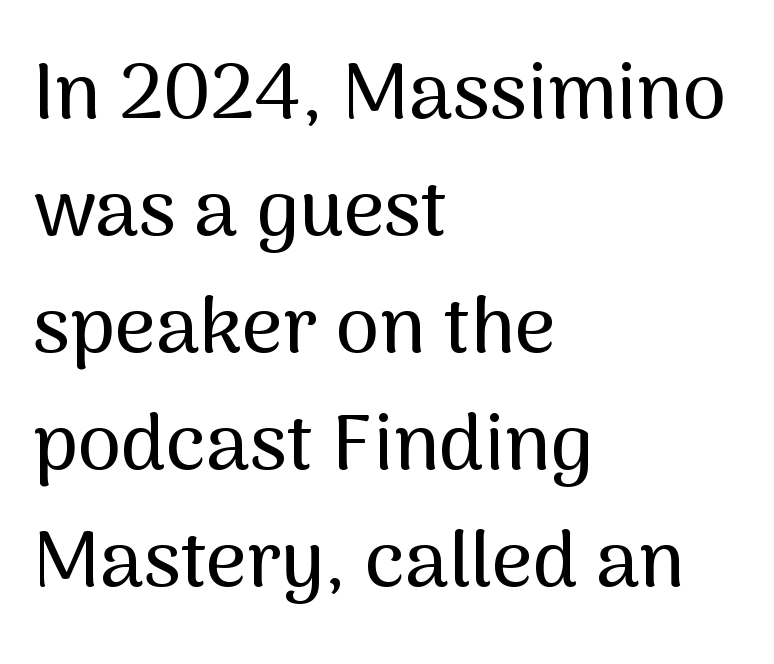
The image shows 79 px sans-serif type, upright; set left-aligned, normal line spacing (1.48x), normal letter spacing, not underlined; medium stroke contrast and a medium x-height.
